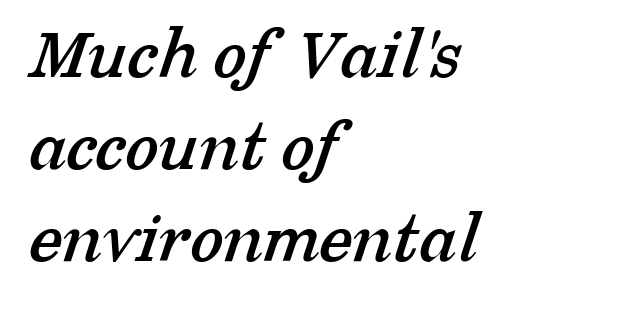
Q: Is the typeface a serif or a sans-serif typeface? A: Serif.
Q: Is the text underlined? A: No.
Q: How is the paragraph aligned? A: Left-aligned.
Q: Is the spacing between letters normal or unusually wide? A: Normal.
Q: Width (condensed, normal, or wide)? A: Normal.
Q: Stroke contrast? A: Low.
Q: x-height? A: Medium.
Q: Monospaced? A: No.
